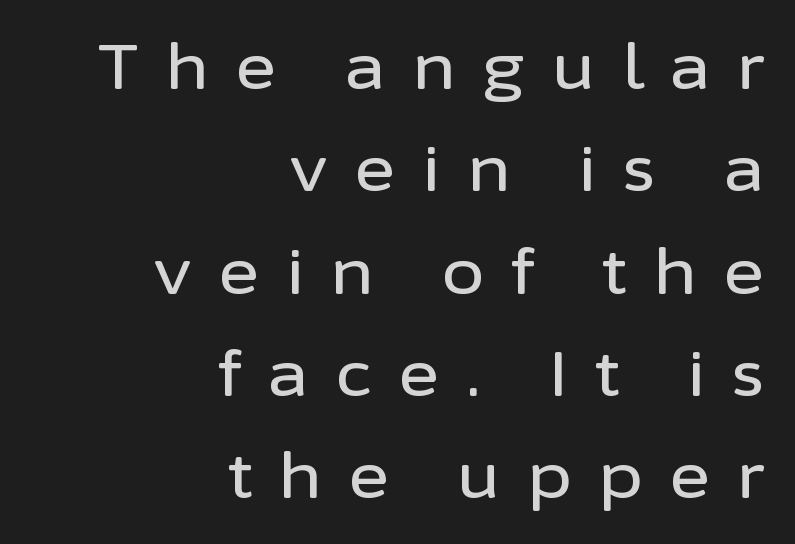
The image shows 62 px sans-serif type, upright; set right-aligned, normal line spacing (1.65x), unusually wide letter spacing (+0.43 em), not underlined; low stroke contrast and a medium x-height.
